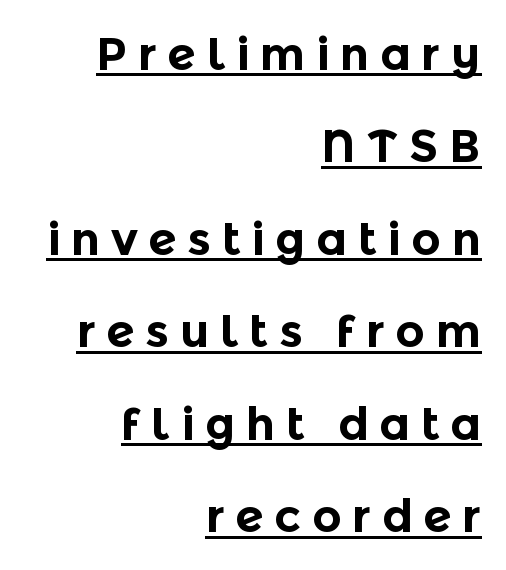
The image shows 46 px bold sans-serif type, upright; set right-aligned, loose line spacing (2.01x), unusually wide letter spacing (+0.23 em), underlined; a medium x-height.
